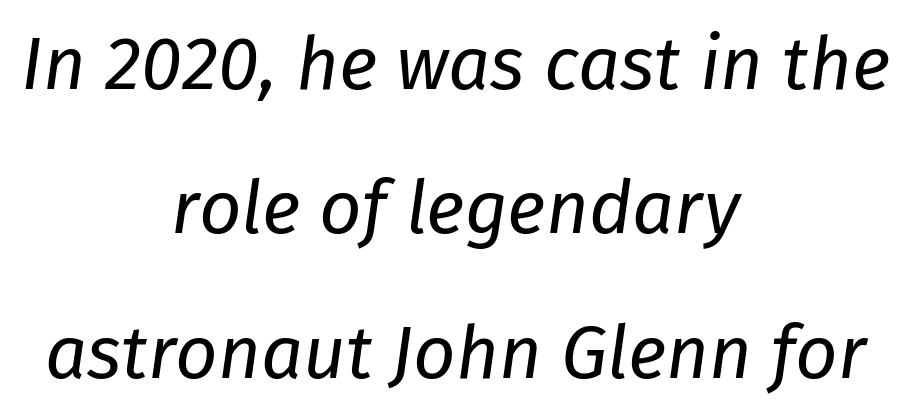
{"italic": "yes", "lean": "right", "slant_degrees": 8, "bold": "no", "weight": "regular", "width": "normal", "stroke_contrast": "low", "x_height": "medium", "monospaced": "no", "underline": "no", "align": "center", "line_spacing": "loose", "line_spacing_ratio": 1.95, "letter_spacing": "normal", "letter_spacing_em": 0.0, "glyph_px": 74}
